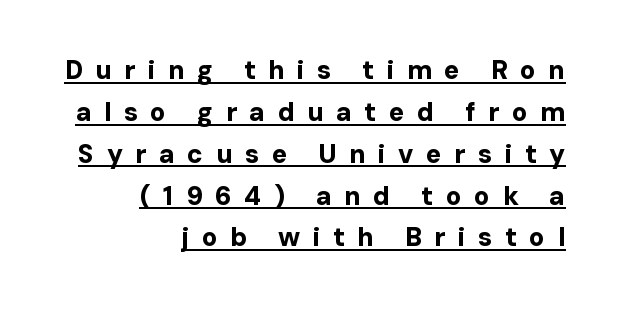
{"italic": "no", "bold": "yes", "underline": "yes", "align": "right", "line_spacing": "normal", "line_spacing_ratio": 1.61, "letter_spacing": "wide", "letter_spacing_em": 0.48, "glyph_px": 26}
